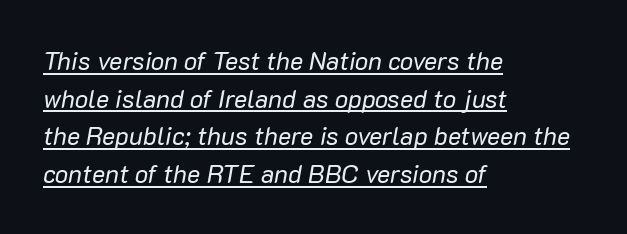
{"italic": "yes", "lean": "right", "slant_degrees": 10, "bold": "no", "underline": "yes", "align": "left", "line_spacing": "normal", "line_spacing_ratio": 1.51, "letter_spacing": "normal", "letter_spacing_em": 0.0, "glyph_px": 25}
